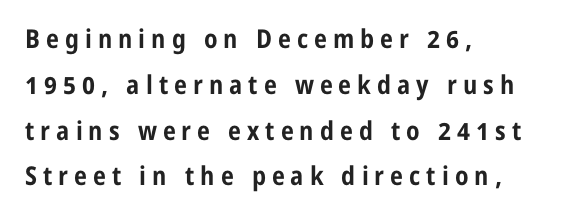
The glyphs have the mass of a bold cut. Visually the block forms a straight wall on the left and a jagged coastline on the right. Tracking here is generous; glyphs stand well apart from one another. Rule under the text: the space is simply empty.
